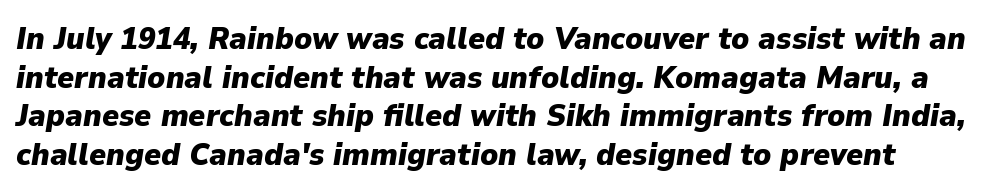
An italicized treatment has been applied to the whole sample. Bold? Absolutely — the strokes are thick and heavy. Look at the tracking — it's just the regular setting, nothing added. The face used here is proportionally spaced, like ordinary book or web type. Anything drawn beneath the words? Only blank space.
